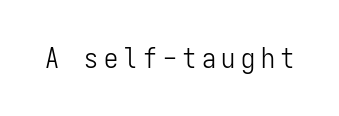
The image shows 28 px light, condensed sans-serif type, upright, monospaced; set unusually wide letter spacing (+0.2 em), not underlined; low stroke contrast and a medium x-height.
